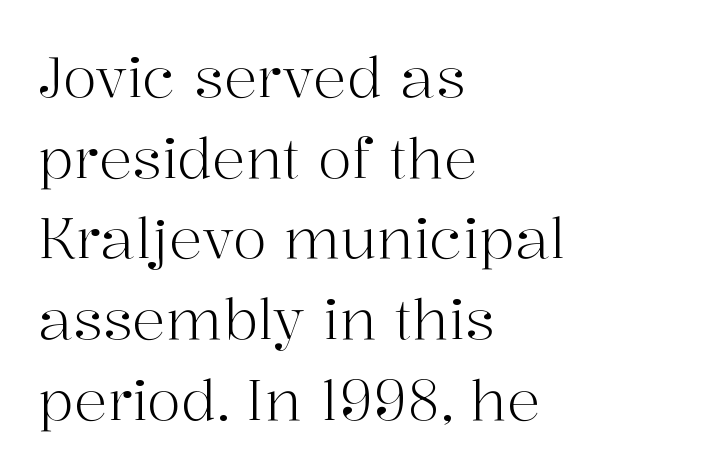
No italicization has been applied; the sample stays upright. Teacher's note: observe the even left margin — that is flush-left alignment. No extra tracking has been applied to these lines. If you measured baseline to baseline, you'd find a middling distance. Spacing verdict: proportional, widths tailored to each character. The letterforms sit at book weight or below.
